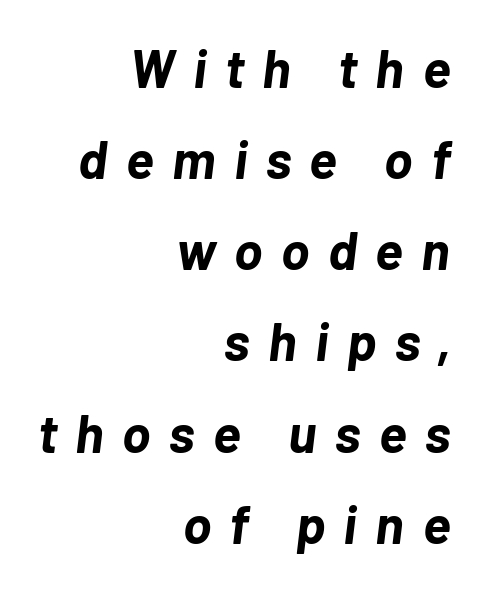
The image shows 53 px bold type, italic (leaning right); set right-aligned, line spacing 1.72x, unusually wide letter spacing (+0.35 em), not underlined; low stroke contrast and a medium x-height.
